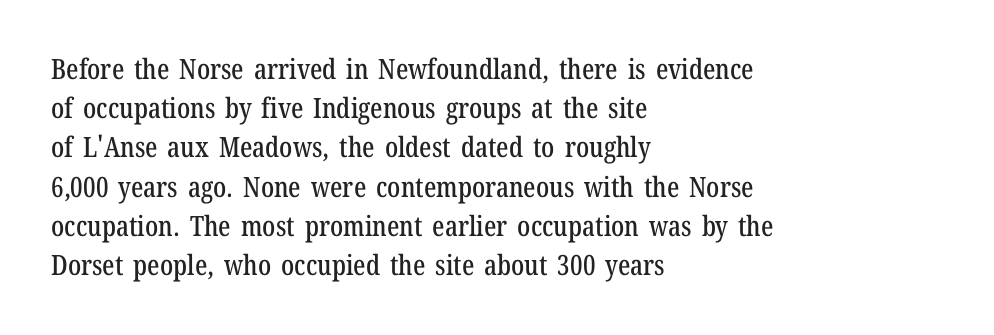
Quick note: interline space is typical. This rendering uses left alignment, leaving the right contour irregular. The designer went with a serif here, giving each stem small feet. The strip under each line holds only bare page. Default kerning and tracking; the words read as compact shapes.
